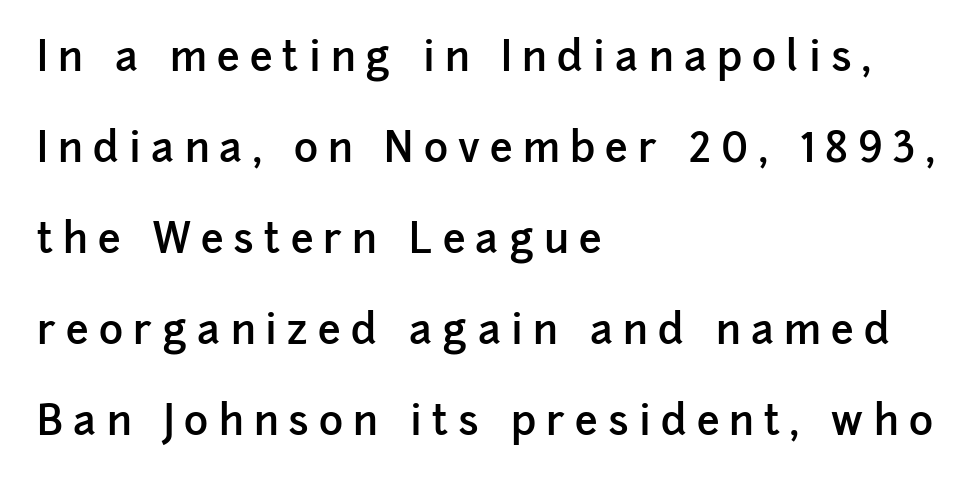
Type style note: lacks serifs. Anything drawn beneath the words? Only blank space. The vertical gap from one line to the next is large. Is this a fixed-width face? No — the glyphs have proportional, varying widths.
